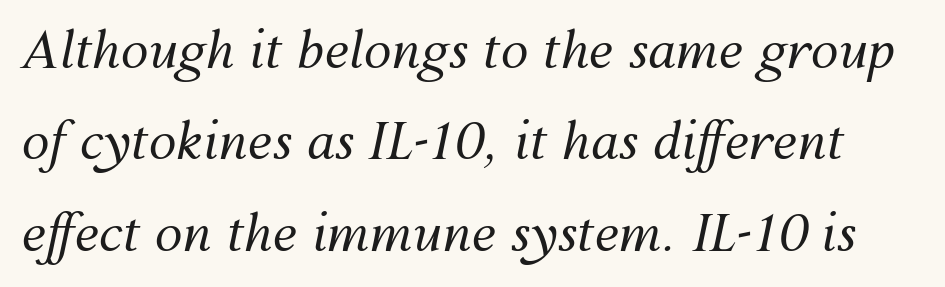
{"italic": "yes", "lean": "right", "slant_degrees": 12, "bold": "no", "weight": "regular", "width": "normal", "stroke_contrast": "medium", "x_height": "medium", "monospaced": "no", "underline": "no", "line_spacing_ratio": 1.83, "letter_spacing": "normal", "letter_spacing_em": 0.0, "glyph_px": 50}
